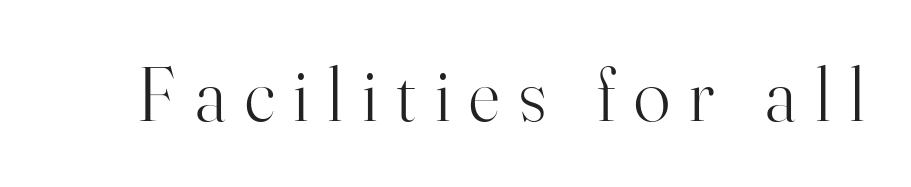
The image shows 76 px light serif type, upright; set unusually wide letter spacing (+0.25 em), not underlined; high stroke contrast and a small x-height.
